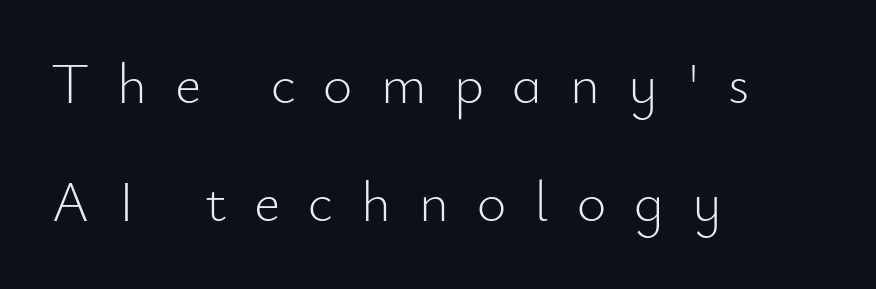
The image shows 57 px light sans-serif type, upright; set left-aligned, loose line spacing (2.07x), unusually wide letter spacing (+0.49 em), not underlined; low stroke contrast and a small x-height.
